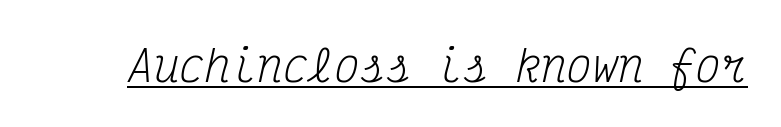
The letterforms sit shoulder to shoulder at normal distance. Stroke mass is kept to a normal reading level or below. Type style note: has serifs. The rendering uses typewriter-style spacing with identical character cells.
